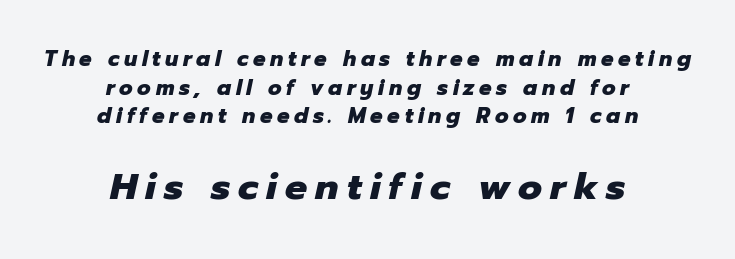
Short and long lines alike share a common midpoint. Descenders are the only things crossing below the line. The face used here is proportionally spaced, like ordinary book or web type. Whoever set this made the second block the dominant, larger element. Characters are canted at an angle relative to the baseline's perpendicular. Interline gaps are of average width in this sample.
